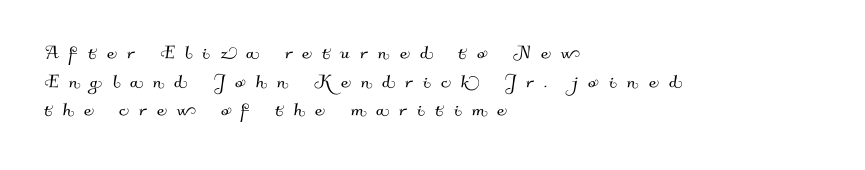
{"underline": "no", "align": "left", "line_spacing_ratio": 1.24, "letter_spacing": "wide", "letter_spacing_em": 0.45, "glyph_px": 23}
